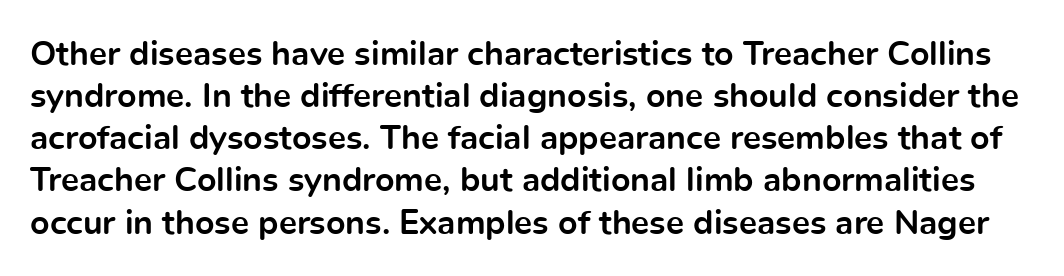
These words are printed bold, with thick strokes throughout. The gaps between neighbouring characters are ordinary and unremarkable. Serifs: no, the terminals of the letterforms are clean. The strip under each line holds only bare page.
